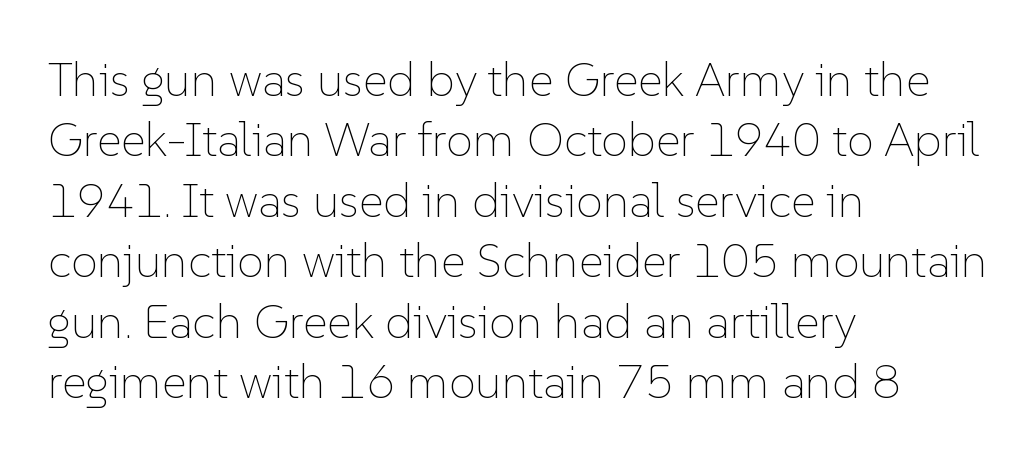
The image shows 48 px thin type, upright; set left-aligned, normal line spacing (1.26x), normal letter spacing, not underlined; low stroke contrast and a medium x-height.
